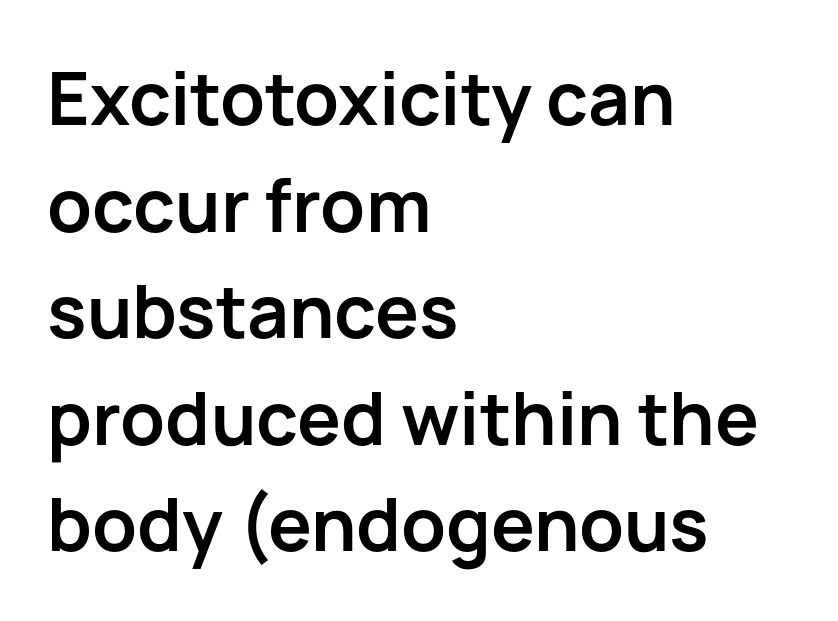
The image shows 73 px semibold sans-serif type, upright; set left-aligned, normal line spacing (1.46x), normal letter spacing, not underlined; low stroke contrast and a medium x-height.
